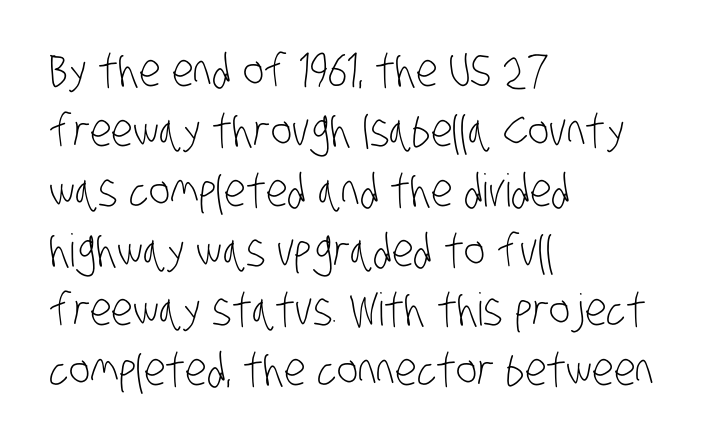
The image shows 45 px light, condensed sans-serif type; set left-aligned, normal line spacing (1.33x), normal letter spacing, not underlined; low stroke contrast and a large x-height.
